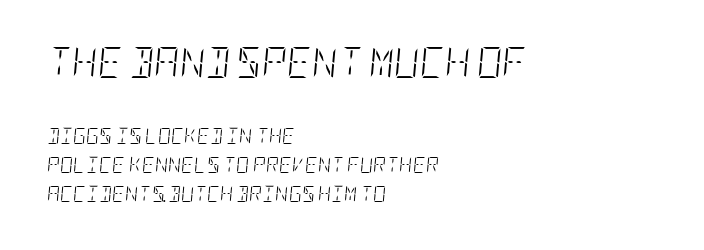
Observe the lean: these are italic letterforms. Think standard paragraph weight, or any step lighter than that. Letters rest on an invisible, unmarked baseline. Typesetter's note — upper block bumped up in size, lower block left smaller.
